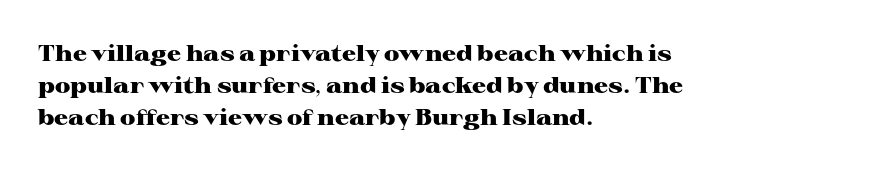
The image shows 22 px bold type, upright; set left-aligned, normal line spacing (1.46x), normal letter spacing, not underlined.
